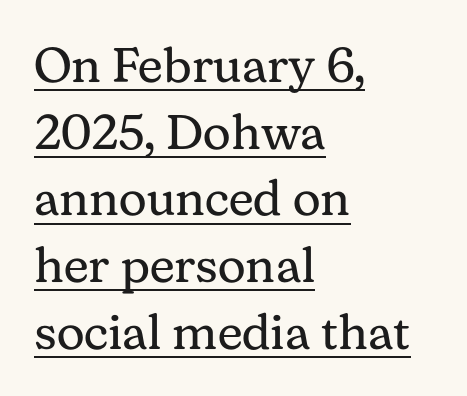
The horizontal fit of the characters is conventional and even. This sample has the flowing, uneven cadence of proportional lettering. Notice how the stems are strictly vertical — no italics here. The passage is arranged the way most books set body copy — flush left.
